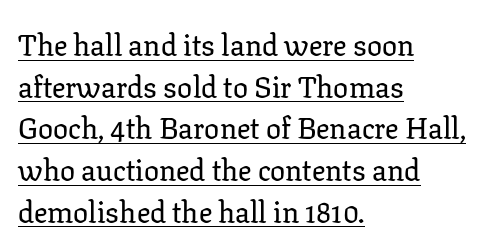
The image shows 30 px serif type, upright; set left-aligned, normal line spacing (1.39x), normal letter spacing, underlined; low stroke contrast and a medium x-height.
